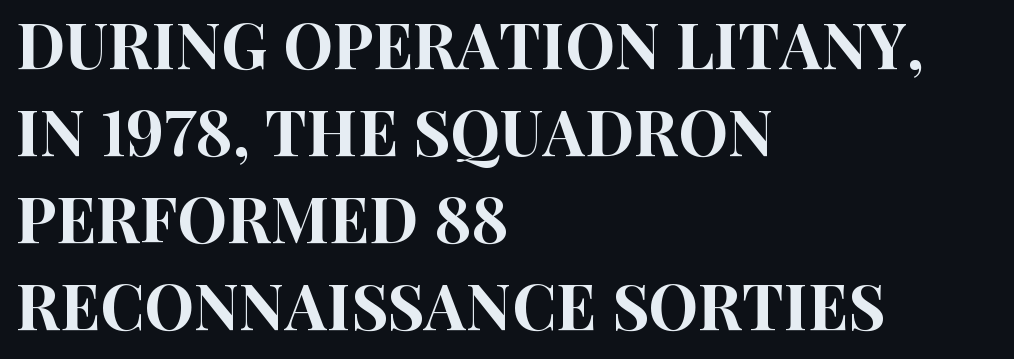
I'd call this a sans setting — the letters go barefoot. Characters remain perfectly vertical along every line. This rendering uses left alignment, leaving the right contour irregular. One glance says typical: line gaps are just what's usual. You could not count columns in this text — the font is proportionally spaced.
